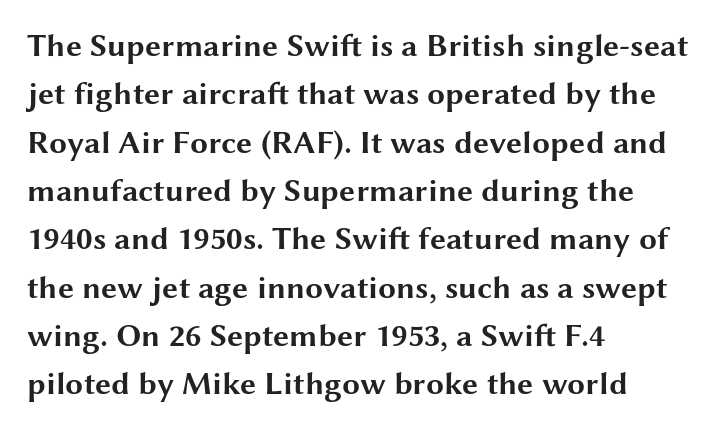
{"serif": "no", "italic": "no", "bold": "yes", "weight": "bold", "width": "wide", "stroke_contrast": "medium", "x_height": "medium", "monospaced": "no", "underline": "no", "align": "left", "line_spacing": "normal", "line_spacing_ratio": 1.51, "letter_spacing": "normal", "letter_spacing_em": 0.0, "glyph_px": 32}
